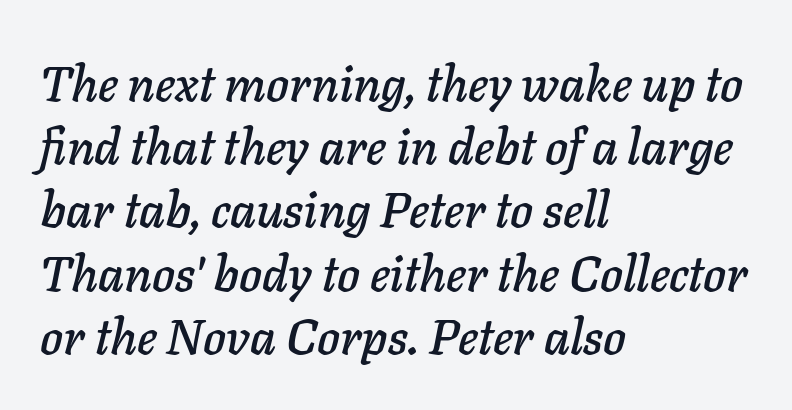
Every character sits at an angle, as italics do. Line beginnings align vertically; line endings do not. Character widths vary here, with narrow letters taking less room than wide ones. Glance below the letters and you will spot only blank space.
